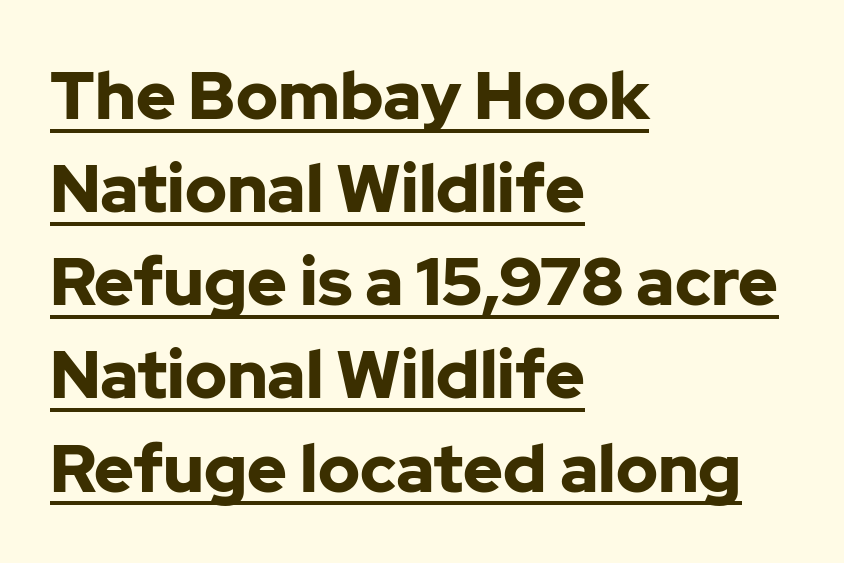
The image shows 67 px bold sans-serif type, upright; set left-aligned, normal line spacing (1.39x), normal letter spacing, underlined; low stroke contrast and a medium x-height.
